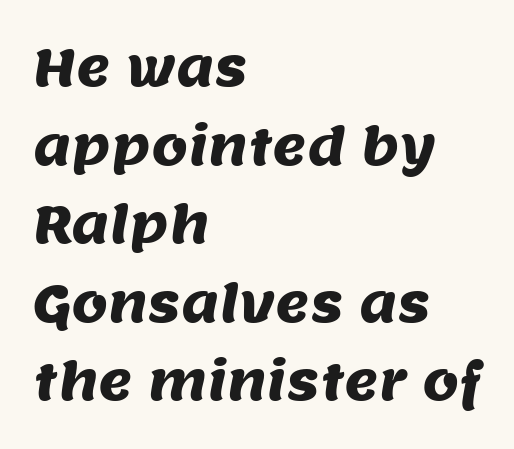
The image shows 52 px sans-serif type; set left-aligned, normal line spacing (1.51x), normal letter spacing, not underlined; medium stroke contrast and a large x-height.
